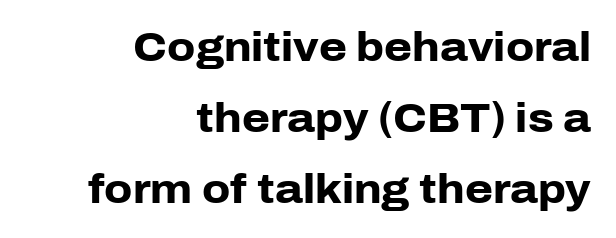
Emphasis by weight is at full strength: bold. Tracking value appears to be zero — textbook default spacing. Type without underlining. Each letter's strokes conclude bluntly, with no projecting serifs. In terms of posture, this sample is upright. These lines are rendered in a variable-pitch font.
